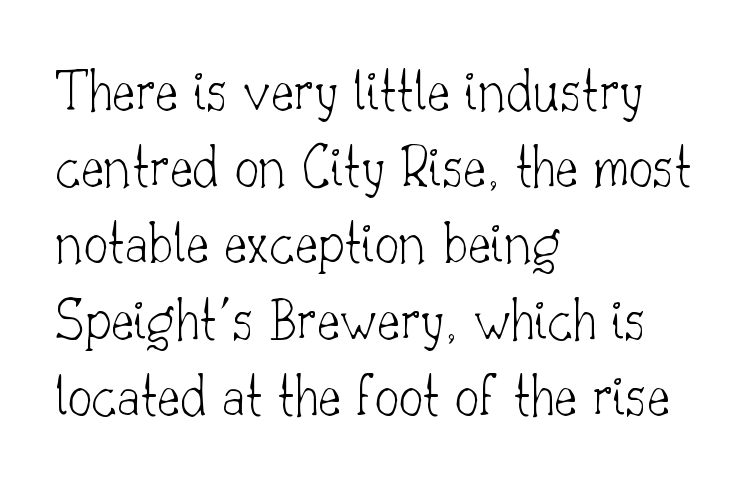
Q: Is the text bold? A: No.
Q: Is the text italic (slanted)? A: No, it is upright.
Q: Is the typeface a serif or a sans-serif typeface? A: Serif.
Q: Is the text underlined? A: No.
Q: How is the paragraph aligned? A: Left-aligned.
Q: Is the spacing between letters normal or unusually wide? A: Normal.
Q: Is the spacing between lines tight, normal or loose? A: Normal.
Q: Width (condensed, normal, or wide)? A: Normal.
Q: Stroke contrast? A: Low.
Q: x-height? A: Small.
Q: Monospaced? A: No.
